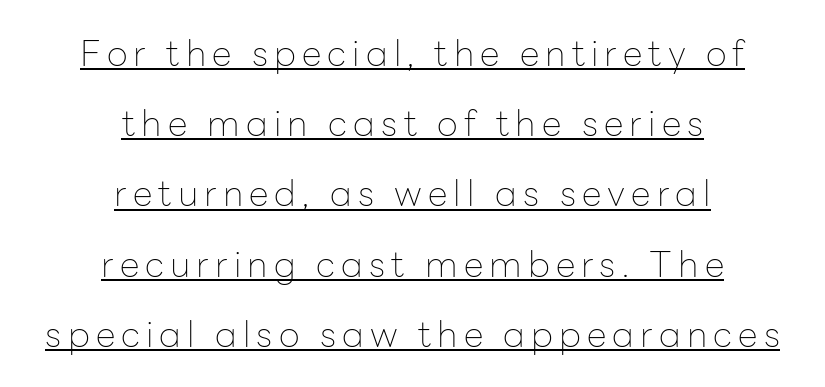
Is there an underline? Yes — a line sits under the letters. The rendering uses natural spacing where letterforms have individual widths. These lines were composed using upright roman letters. Typeset on center — no edge is straight. A sans-serif font was chosen for this passage.
